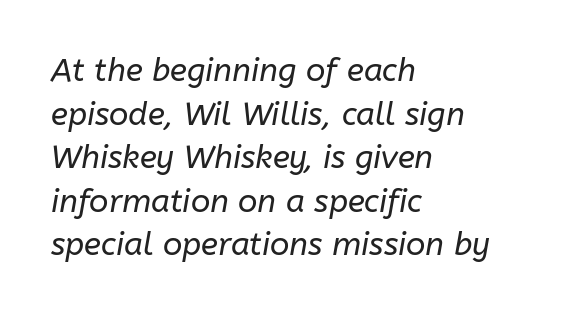
Heft: none added — not bold. Casual observation: everything's shoved over to the left. Words float on clear page, feet unadorned. The leading is moderate, giving the passage an even texture. This sample uses an oblique cut, with every glyph tilted off the vertical. This sample has the flowing, uneven cadence of proportional lettering.
